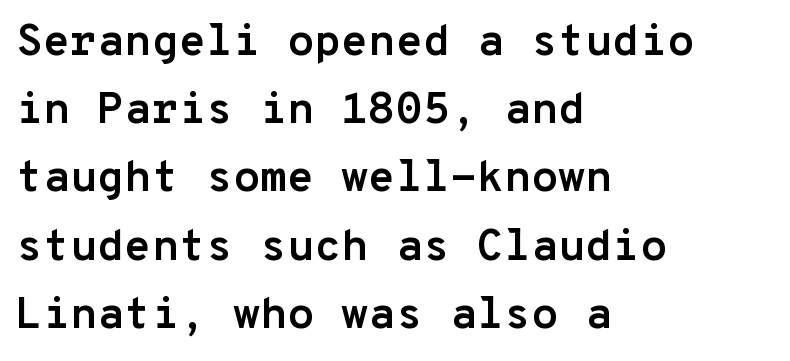
Q: Is the text bold? A: Yes.
Q: Is the text italic (slanted)? A: No, it is upright.
Q: Is the typeface a serif or a sans-serif typeface? A: Sans-serif.
Q: Is the text underlined? A: No.
Q: How is the paragraph aligned? A: Left-aligned.
Q: Is the spacing between letters normal or unusually wide? A: Normal.
Q: Is the spacing between lines tight, normal or loose? A: Normal.
Q: Width (condensed, normal, or wide)? A: Normal.
Q: Stroke contrast? A: Low.
Q: x-height? A: Medium.
Q: Monospaced? A: Yes.
